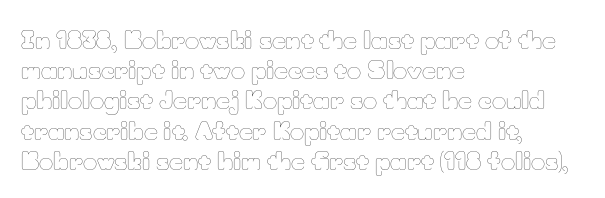
Q: Is the text bold? A: No.
Q: Is the text italic (slanted)? A: No, it is upright.
Q: Is the text underlined? A: No.
Q: How is the paragraph aligned? A: Left-aligned.
Q: Is the spacing between letters normal or unusually wide? A: Normal.
Q: Is the spacing between lines tight, normal or loose? A: Normal.
